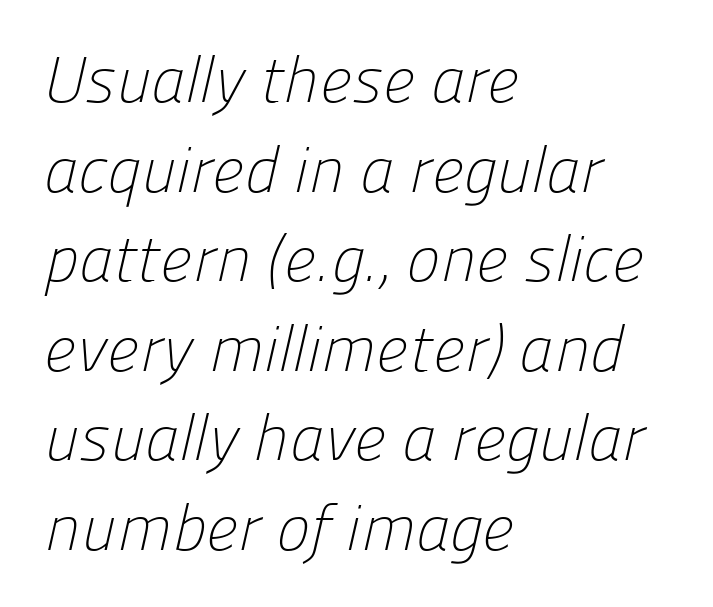
{"serif": "no", "bold": "no", "weight": "light", "width": "normal", "stroke_contrast": "low", "x_height": "medium", "monospaced": "no", "underline": "no", "align": "left", "line_spacing": "normal", "line_spacing_ratio": 1.4, "letter_spacing": "normal", "letter_spacing_em": 0.0, "glyph_px": 64}
